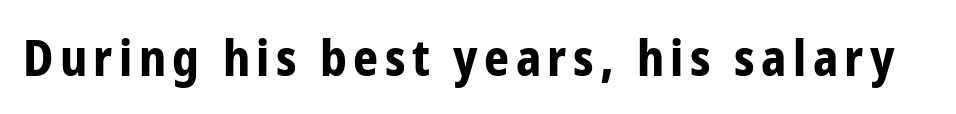
Notice how the stems are strictly vertical — no italics here. No word sits above an underline. Every letter is thick-stroked: bold, no question. Here the designer chose a conventional face with non-uniform glyph widths.
